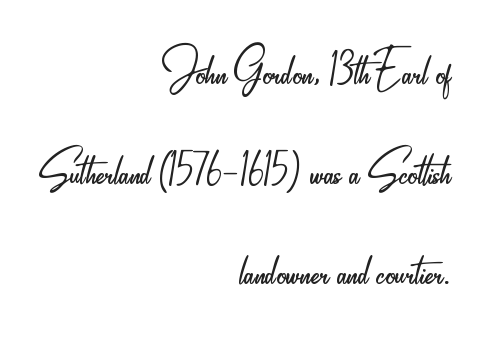
Q: Is the text bold? A: No.
Q: Is the text italic (slanted)? A: Yes.
Q: Is the typeface a serif or a sans-serif typeface? A: Sans-serif.
Q: Is the text underlined? A: No.
Q: How is the paragraph aligned? A: Right-aligned.
Q: Is the spacing between letters normal or unusually wide? A: Normal.
Q: Is the spacing between lines tight, normal or loose? A: Normal.
Q: Width (condensed, normal, or wide)? A: Condensed.
Q: Stroke contrast? A: Low.
Q: x-height? A: Small.
Q: Monospaced? A: No.
